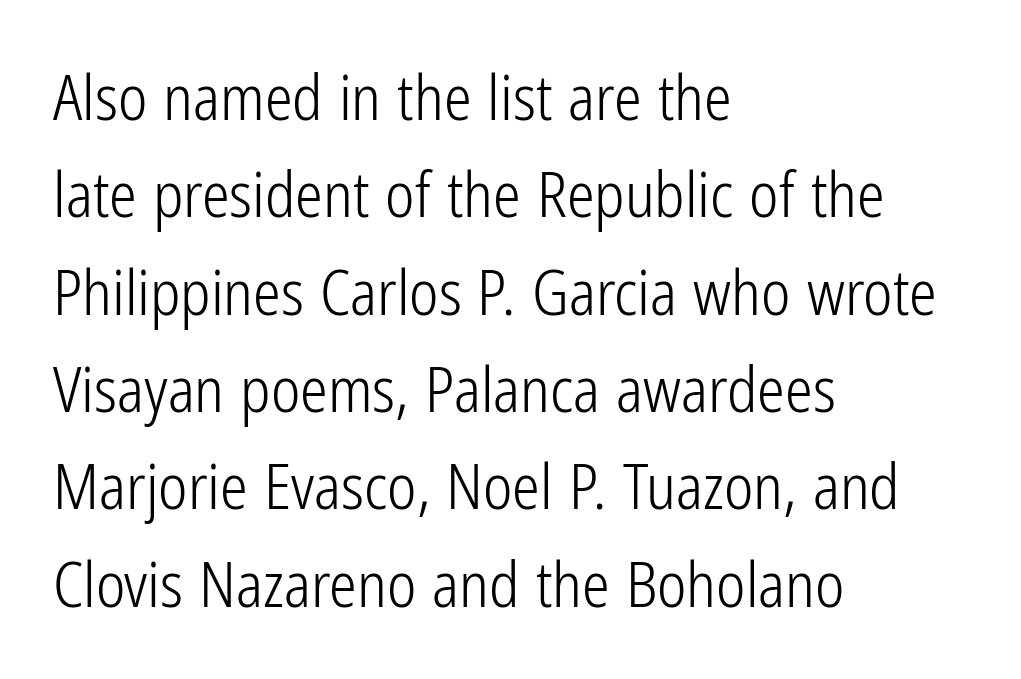
Does the lettering tilt? It doesn't — this is upright. Leading: standard. Each letter keeps its own natural width here, so spacing adapts to shape. No letter is thick-stroked: the sample isn't bold. Typographically, this falls in the sans-serif category. Anything drawn beneath the words? Only blank space.
